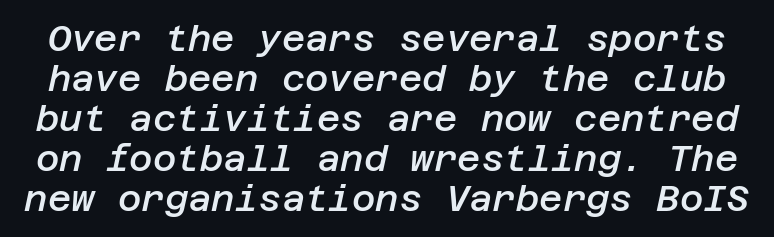
Slightly chunky letters — semibold, I'd say, not full bold. Nothing unusual about the tracking: characters are spaced as the font intends. The designer dialed line spacing down below the default. Quick note: underline off.
